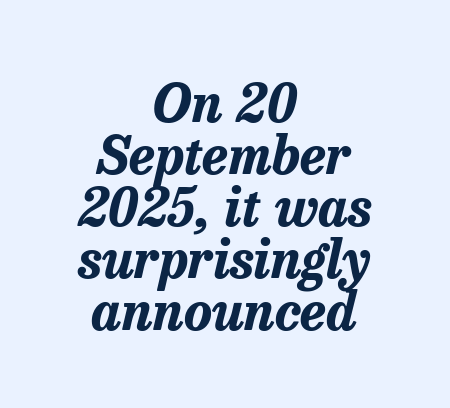
Q: Is the text bold? A: Yes.
Q: Is the text italic (slanted)? A: Yes, it leans right by about 13 degrees.
Q: Is the text underlined? A: No.
Q: How is the paragraph aligned? A: Centered.
Q: Is the spacing between letters normal or unusually wide? A: Normal.
Q: Is the spacing between lines tight, normal or loose? A: Tight.
Q: Width (condensed, normal, or wide)? A: Normal.
Q: Stroke contrast? A: Low.
Q: x-height? A: Medium.
Q: Monospaced? A: No.
